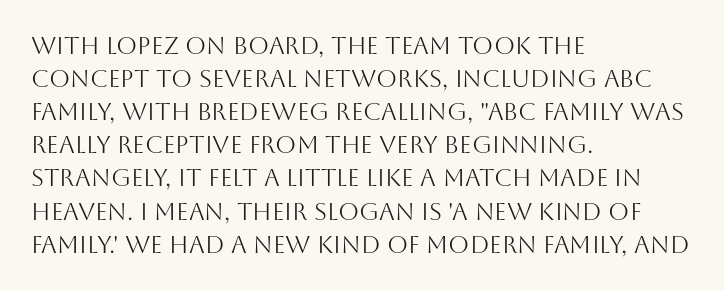
Horizontally, the lines are justified to the leading edge only. A roman cut, with each character standing at attention. The lines sit at an ordinary, default distance from one another. The font sits on the lighter half of the weight spectrum, regular included. Just letters on the line, the space beneath them empty. Standard letterfit; no display-style spreading of the glyphs.
